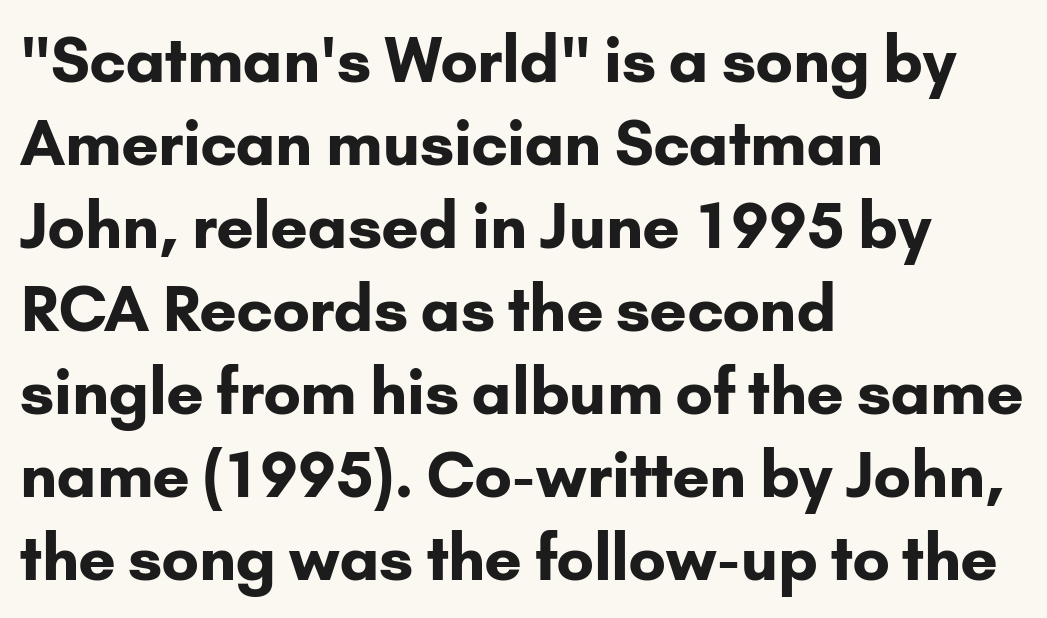
Nobody drew a line under any word here. These lines are set flush left with a ragged right edge. The lines sit at an ordinary, default distance from one another. The font is running at its bold setting. Italic: no, the glyphs are upright roman.
